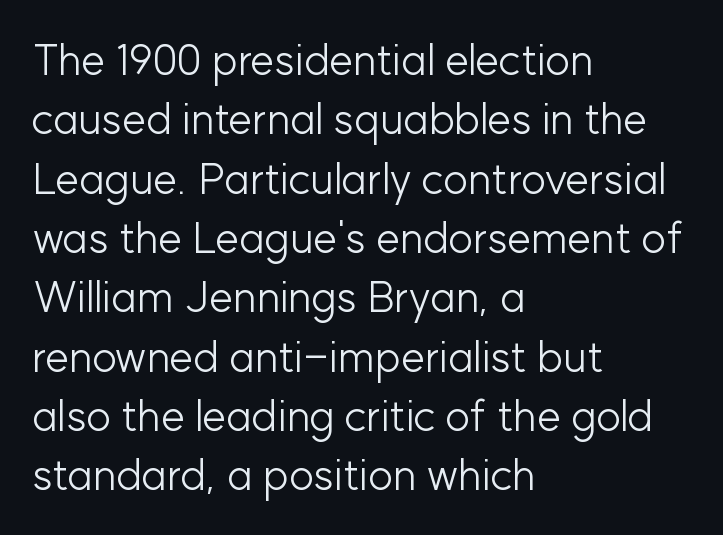
Compared with a centered layout, this one pins lines to the left instead. Baseline-to-baseline distance is the conventional proportion of letter height. Look at the tracking — it's just the regular setting, nothing added. Serifs: no, the terminals of the letterforms are clean.
